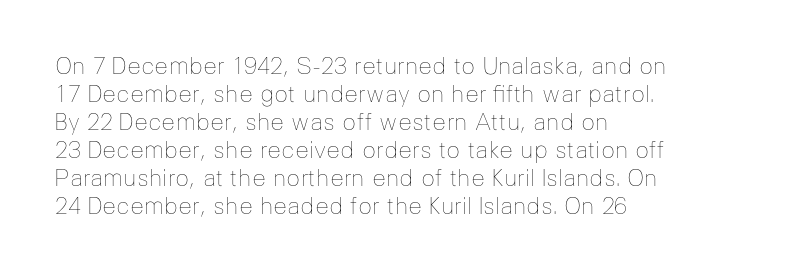
{"italic": "no", "bold": "no", "underline": "no", "align": "left", "line_spacing_ratio": 1.22, "letter_spacing": "normal", "letter_spacing_em": 0.0, "glyph_px": 23}
